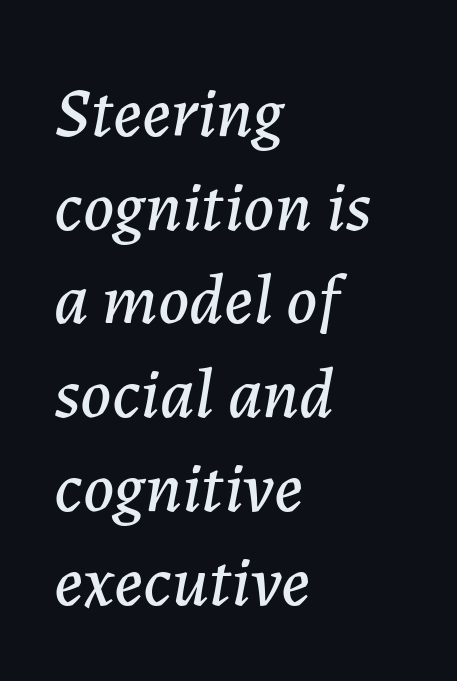
Horizontally, the lines are justified to the leading edge only. Characters are canted at an angle relative to the baseline's perpendicular. A typesetter would call this proportional, since set widths differ per character. Here the glyphs are tracked normally, forming tight word shapes. One glance says typical: line gaps are just what's usual. The specimen omits any rule beneath the text block's lines.
